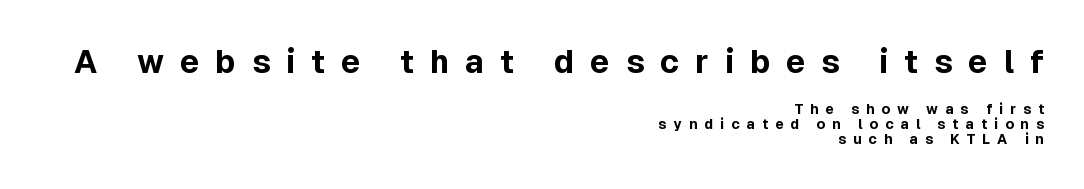
Q: Is the text bold? A: Yes.
Q: Is the text italic (slanted)? A: No, it is upright.
Q: Is the typeface a serif or a sans-serif typeface? A: Sans-serif.
Q: Is the text underlined? A: No.
Q: How is the paragraph aligned? A: Right-aligned.
Q: Is the spacing between letters normal or unusually wide? A: Unusually wide.
Q: Is the spacing between lines tight, normal or loose? A: Tight.
Q: Which block of text is set in a larger size, the first (top) or the second (bottom)? A: The first (top) one.
Q: Width (condensed, normal, or wide)? A: Normal.
Q: x-height? A: Medium.
Q: Monospaced? A: No.
